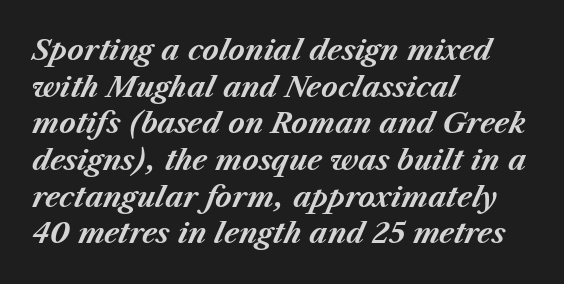
The image shows 28 px bold type, italic (leaning right); set left-aligned, normal line spacing (1.31x), normal letter spacing, not underlined; medium stroke contrast and a medium x-height.
